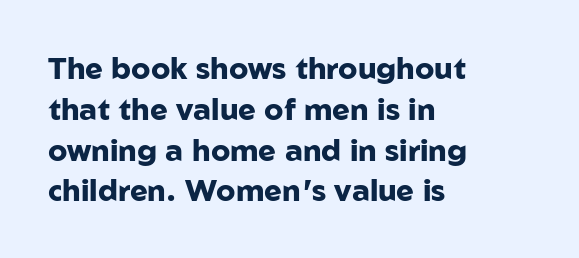
Glyph-to-glyph distance matches everyday printed text. Typographically, this falls in the sans-serif category. If you measured baseline to baseline, you'd find a middling distance. How heavy is the stroke? Heavy — this is a bold. It's the straight-up-and-down kind of type.
